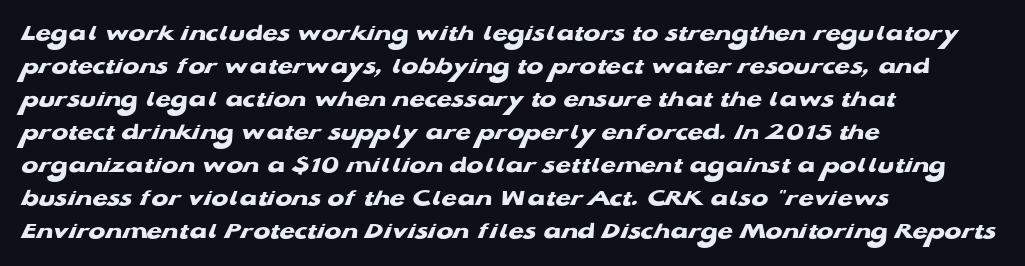
Q: Is the text bold? A: Yes.
Q: Is the text underlined? A: No.
Q: How is the paragraph aligned? A: Left-aligned.
Q: Is the spacing between letters normal or unusually wide? A: Normal.
Q: Is the spacing between lines tight, normal or loose? A: Normal.
